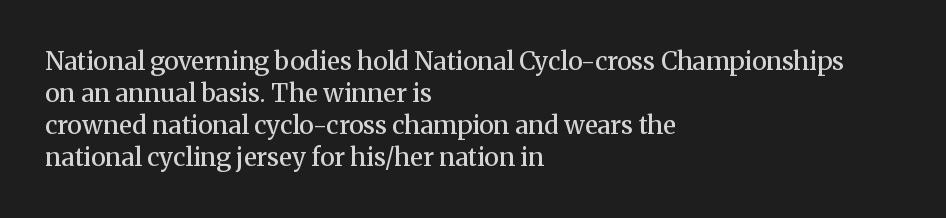
{"italic": "no", "bold": "semi", "underline": "no", "align": "left", "line_spacing": "normal", "line_spacing_ratio": 1.28, "letter_spacing": "normal", "letter_spacing_em": 0.0, "glyph_px": 25}
